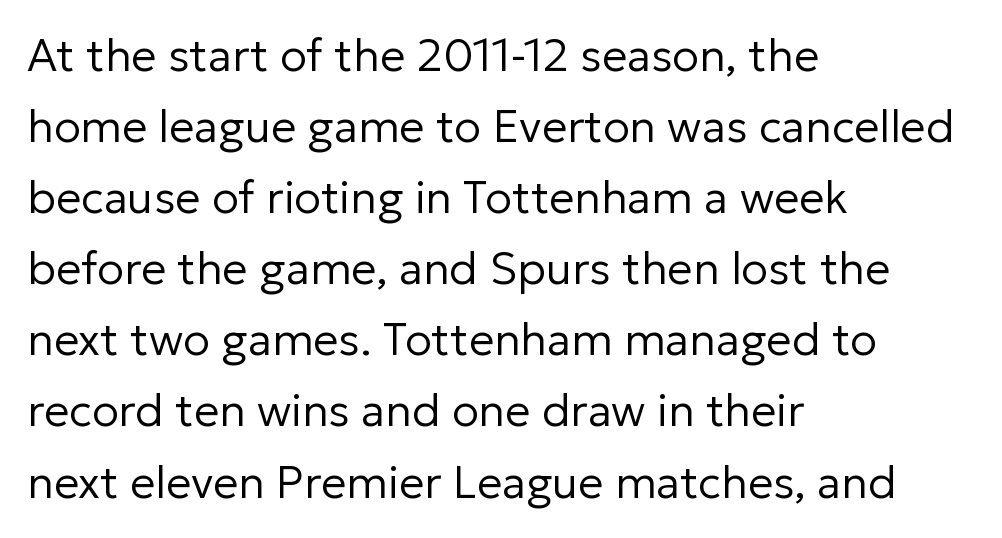
The strokes carry an ordinary text weight at most. Every stem runs plumb, perpendicular to the baseline. This sample keeps an unexceptional amount of space between lines. Does extra space separate the letters? No, they use regular spacing. Is the block centered? No — it sits flush against the left margin. The strip under each line holds only bare page.
